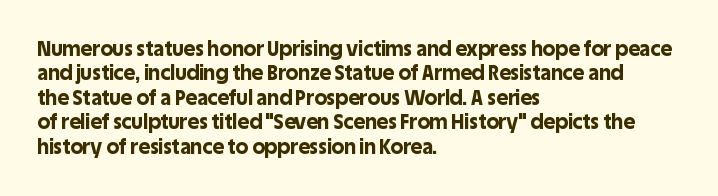
In terms of weight, the rendering is a true, heavy bold. In CSS terms this would be text-align: left. This rendering leaves character spacing at its baseline value. Honestly, there is no underline to notice here at all. The typography opts for an upright posture over an oblique one.
